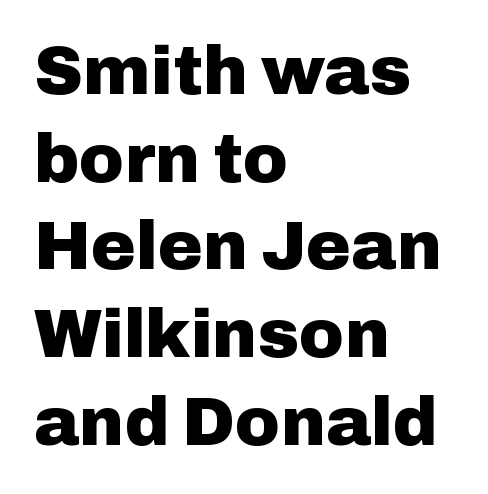
Q: Is the text bold? A: Yes.
Q: Is the text italic (slanted)? A: No, it is upright.
Q: Is the typeface a serif or a sans-serif typeface? A: Sans-serif.
Q: Is the text underlined? A: No.
Q: How is the paragraph aligned? A: Left-aligned.
Q: Is the spacing between letters normal or unusually wide? A: Normal.
Q: Is the spacing between lines tight, normal or loose? A: Normal.
Q: Width (condensed, normal, or wide)? A: Normal.
Q: Stroke contrast? A: Low.
Q: x-height? A: Medium.
Q: Monospaced? A: No.
